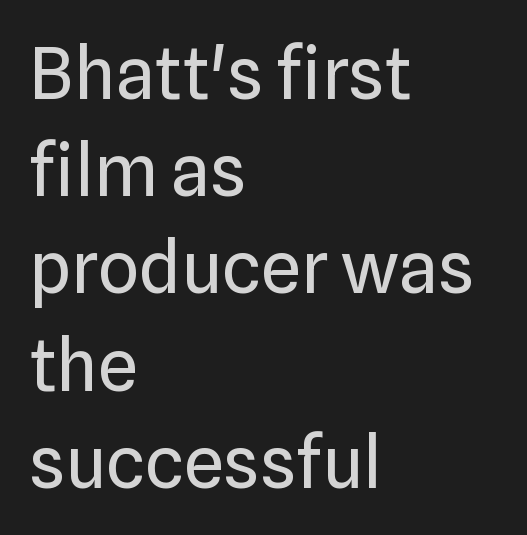
You could not count columns in this text — the font is proportionally spaced. If you measured baseline to baseline, you'd find a middling distance. Upright lettering throughout. Beneath every word, the page is bare. A quiet, ordinary-to-light weight characterises the typeface. Type style note: lacks serifs.
